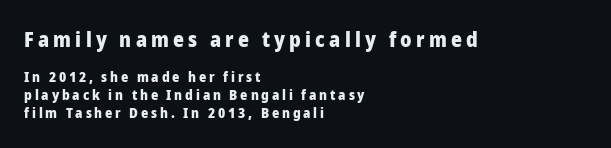
Q: Is the text bold? A: Yes.
Q: Is the text italic (slanted)? A: No, it is upright.
Q: Is the text underlined? A: No.
Q: How is the paragraph aligned? A: Left-aligned.
Q: Is the spacing between letters normal or unusually wide? A: Unusually wide.
Q: Is the spacing between lines tight, normal or loose? A: Normal.
Q: Which block of text is set in a larger size, the first (top) or the second (bottom)? A: The first (top) one.
